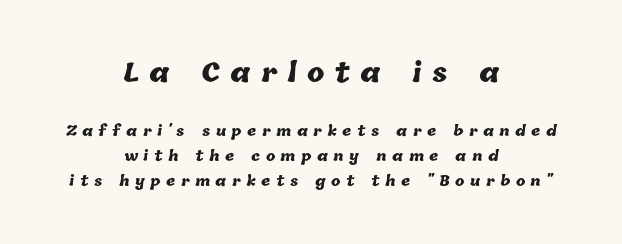
The image shows 26 px bold type; set centered, line spacing 1.8x, unusually wide letter spacing (+0.39 em), not underlined; the first (top) block is 1.86x larger.
